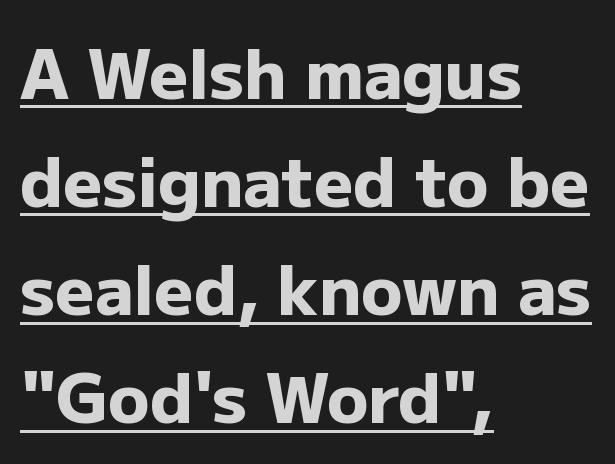
Note the varied advance widths — an 'i' is clearly narrower than an 'm'. In terms of leading, this rendering sits right in the middle. Teacher's note: observe the even left margin — that is flush-left alignment. The sample has been set heavy, in full bold.
